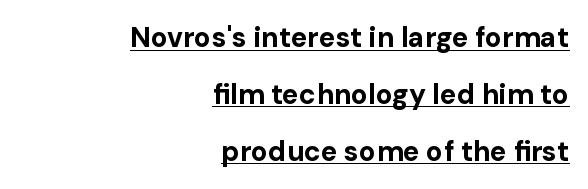
{"serif": "no", "italic": "no", "bold": "yes", "weight": "bold", "width": "normal", "stroke_contrast": "low", "x_height": "medium", "monospaced": "no", "underline": "yes", "align": "right", "line_spacing": "loose", "line_spacing_ratio": 2.03, "letter_spacing": "normal", "letter_spacing_em": 0.0, "glyph_px": 28}
